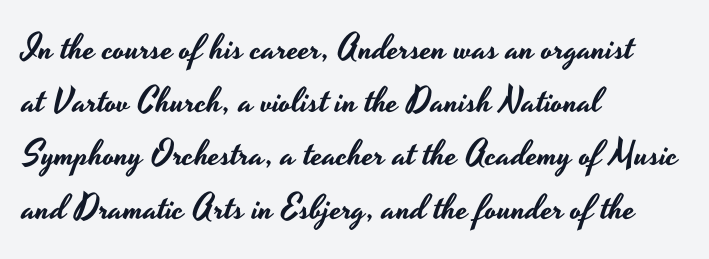
The image shows 35 px wide sans-serif type; set left-aligned, normal line spacing (1.52x), normal letter spacing, not underlined; low stroke contrast and a small x-height.
